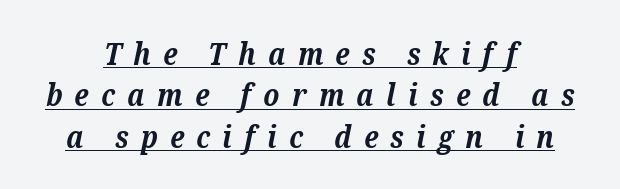
Here the glyphs are tracked loosely, breaking word shapes into spaced letters. This is serif lettering, the kind often seen in printed books. The passage shown is emphatically bold. This sample carries an underscore along the baseline area. The face used here is proportionally spaced, like ordinary book or web type.
